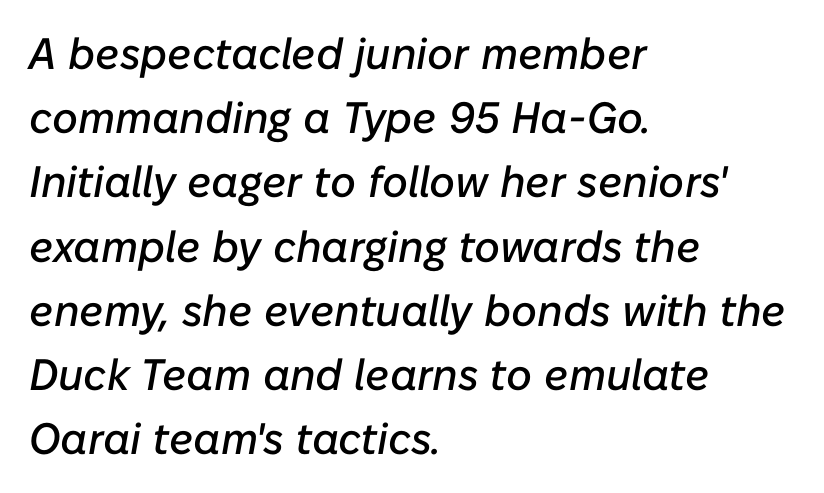
Q: Is the text italic (slanted)? A: Yes, it leans right by about 10 degrees.
Q: Is the text underlined? A: No.
Q: How is the paragraph aligned? A: Left-aligned.
Q: Is the spacing between letters normal or unusually wide? A: Normal.
Q: Is the spacing between lines tight, normal or loose? A: Normal.
Q: Width (condensed, normal, or wide)? A: Normal.
Q: Stroke contrast? A: Low.
Q: x-height? A: Medium.
Q: Monospaced? A: No.
